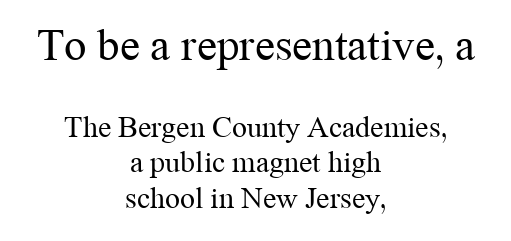
The image shows 45 px regular-weight serif type, upright; set centered, line spacing 1.18x, normal letter spacing, not underlined; the first (top) block is 1.5x larger; medium stroke contrast and a medium x-height.
